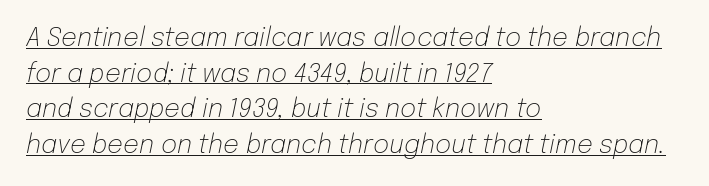
Horizontal alignment here is leftward, the default for most running prose. These lines sit exactly where default settings would place them. Rendered with sloped, italic letterforms. A rule runs beneath these lines of type. No chunkiness to these letters — they're not bold.
